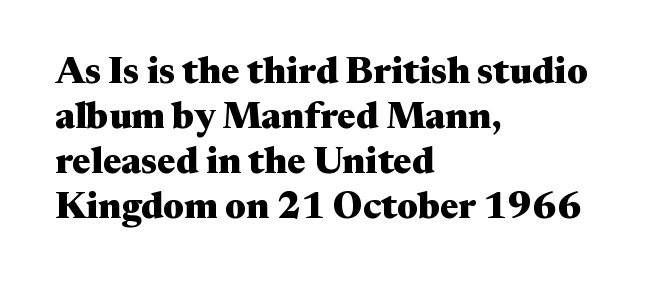
Q: Is the text bold? A: Yes.
Q: Is the text italic (slanted)? A: No, it is upright.
Q: Is the typeface a serif or a sans-serif typeface? A: Serif.
Q: Is the text underlined? A: No.
Q: How is the paragraph aligned? A: Left-aligned.
Q: Is the spacing between letters normal or unusually wide? A: Normal.
Q: Width (condensed, normal, or wide)? A: Wide.
Q: Stroke contrast? A: Medium.
Q: x-height? A: Medium.
Q: Monospaced? A: No.
